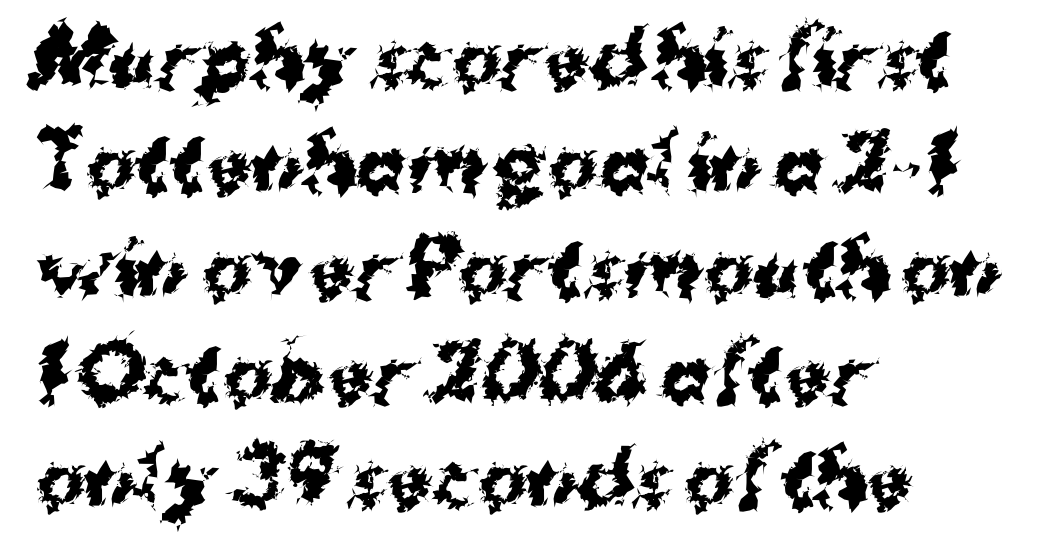
Q: Is the text bold? A: Yes.
Q: Is the text italic (slanted)? A: Yes.
Q: Is the typeface a serif or a sans-serif typeface? A: Sans-serif.
Q: Is the text underlined? A: No.
Q: How is the paragraph aligned? A: Left-aligned.
Q: Is the spacing between letters normal or unusually wide? A: Normal.
Q: Is the spacing between lines tight, normal or loose? A: Normal.
Q: Width (condensed, normal, or wide)? A: Normal.
Q: Stroke contrast? A: Medium.
Q: x-height? A: Medium.
Q: Monospaced? A: No.
